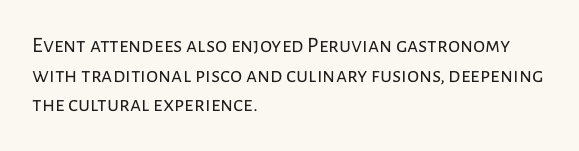
{"italic": "no", "bold": "no", "underline": "no", "align": "left", "line_spacing": "normal", "line_spacing_ratio": 1.35, "letter_spacing": "normal", "letter_spacing_em": 0.0, "glyph_px": 22}
